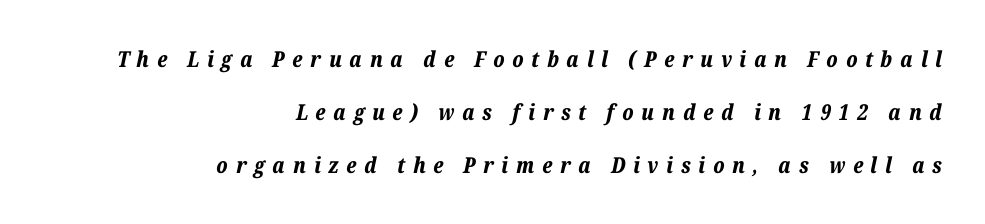
Q: Is the text bold? A: Yes.
Q: Is the text italic (slanted)? A: Yes, it leans right by about 12 degrees.
Q: Is the text underlined? A: No.
Q: How is the paragraph aligned? A: Right-aligned.
Q: Is the spacing between letters normal or unusually wide? A: Unusually wide.
Q: Is the spacing between lines tight, normal or loose? A: Loose.
